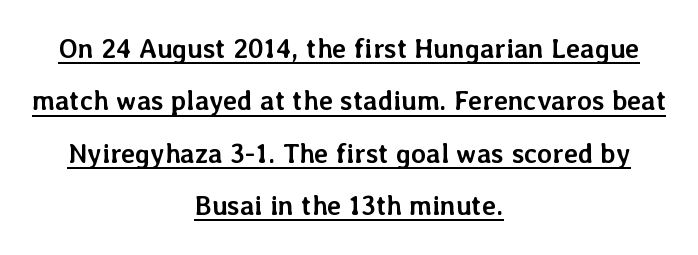
The image shows 27 px bold type, upright; set centered, loose line spacing (1.94x), normal letter spacing, underlined.
